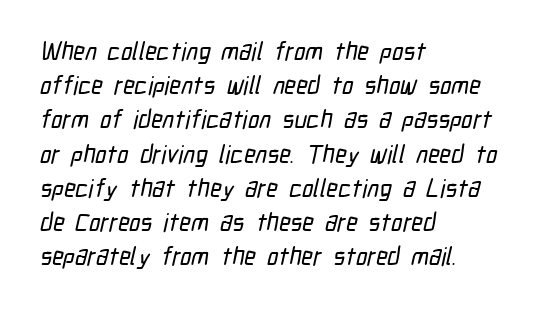
The image shows 25 px text type; set left-aligned, normal line spacing (1.37x), normal letter spacing, not underlined.
